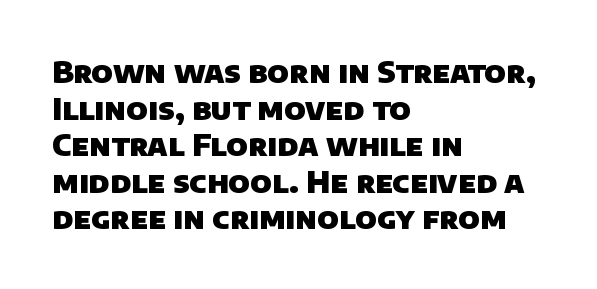
The image shows 30 px heavy sans-serif type; set left-aligned, line spacing 1.22x, normal letter spacing, not underlined; low stroke contrast and a large x-height.
